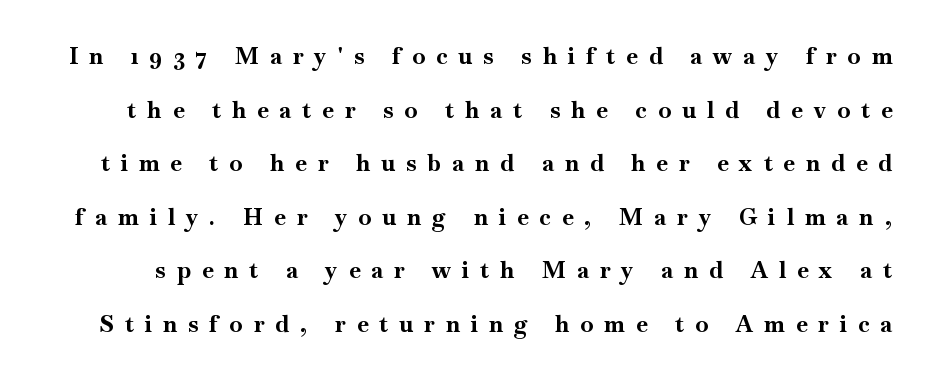
The image shows 23 px bold type, upright; set loose line spacing (2.33x), unusually wide letter spacing (+0.49 em), not underlined.
